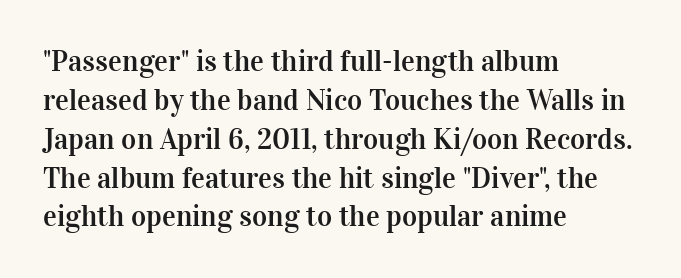
The image shows 29 px serif type, upright; set left-aligned, normal line spacing (1.34x), normal letter spacing, not underlined; high stroke contrast and a medium x-height.
